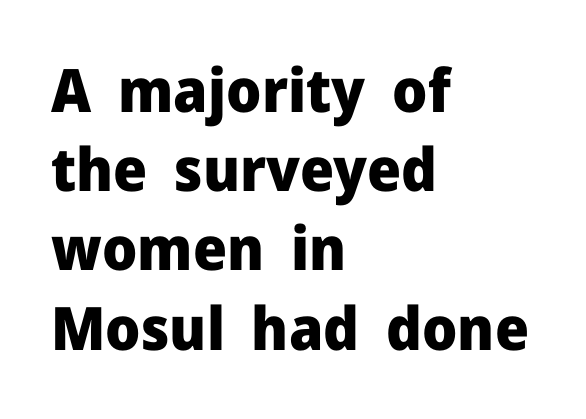
The image shows 60 px heavy sans-serif type, upright; set left-aligned, normal line spacing (1.32x), normal letter spacing, not underlined; low stroke contrast and a medium x-height.
